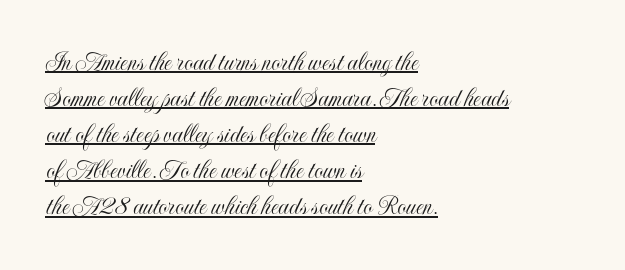
The image shows 28 px condensed type; set left-aligned, normal line spacing (1.29x), normal letter spacing, underlined; a small x-height.
